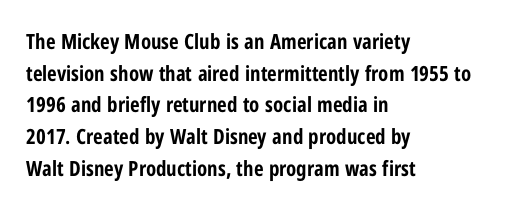
The image shows 21 px bold type, upright; set left-aligned, normal line spacing (1.51x), normal letter spacing, not underlined.
